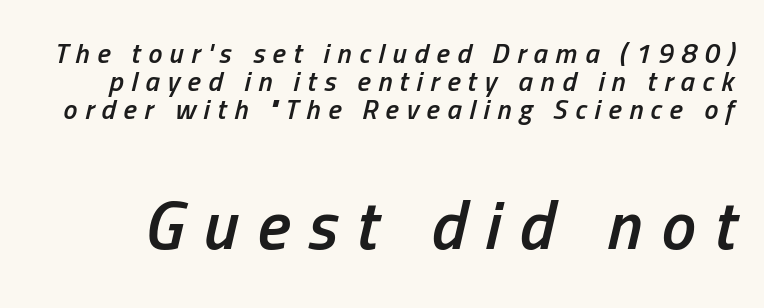
Q: Is the text bold? A: Semi-bold.
Q: Is the text italic (slanted)? A: Yes, it leans right by about 13 degrees.
Q: Is the text underlined? A: No.
Q: Is the spacing between letters normal or unusually wide? A: Unusually wide.
Q: Is the spacing between lines tight, normal or loose? A: Tight.
Q: Which block of text is set in a larger size, the first (top) or the second (bottom)? A: The second (bottom) one.
Q: Width (condensed, normal, or wide)? A: Condensed.
Q: Stroke contrast? A: Low.
Q: x-height? A: Medium.
Q: Monospaced? A: No.
